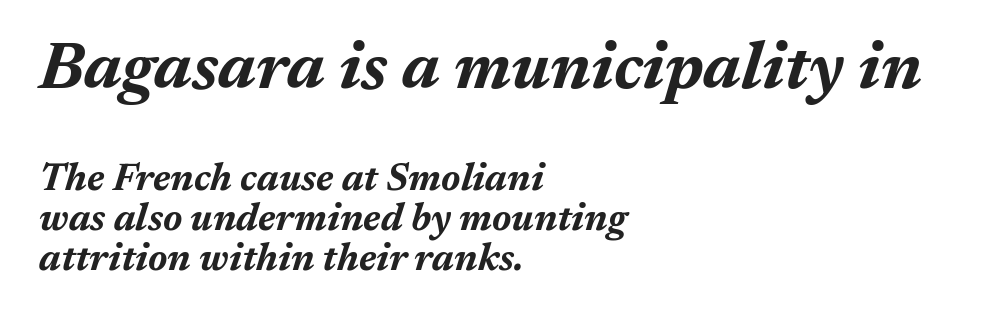
Q: Is the text bold? A: Yes.
Q: Is the text italic (slanted)? A: Yes, it leans right by about 17 degrees.
Q: Is the text underlined? A: No.
Q: How is the paragraph aligned? A: Left-aligned.
Q: Is the spacing between letters normal or unusually wide? A: Normal.
Q: Is the spacing between lines tight, normal or loose? A: Tight.
Q: Which block of text is set in a larger size, the first (top) or the second (bottom)? A: The first (top) one.
Q: Width (condensed, normal, or wide)? A: Normal.
Q: Stroke contrast? A: Medium.
Q: x-height? A: Medium.
Q: Monospaced? A: No.
